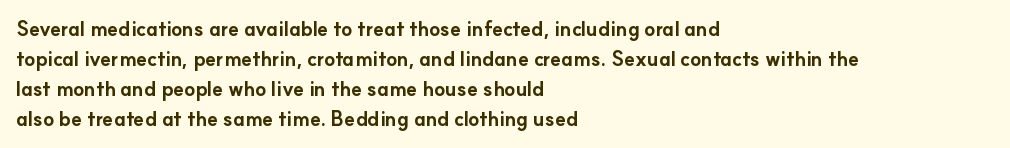
{"italic": "no", "bold": "yes", "underline": "no", "align": "left", "line_spacing": "normal", "line_spacing_ratio": 1.5, "letter_spacing": "normal", "letter_spacing_em": 0.0, "glyph_px": 20}
